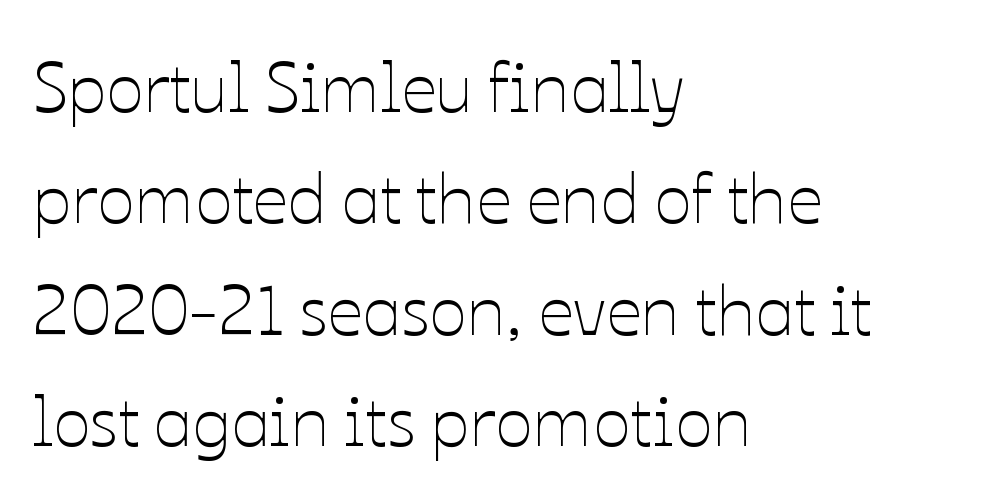
The letters stand upright; this is a roman face. Descenders hang freely into open space. The rendering keeps characters at their native spacing. Think standard paragraph weight, or any step lighter than that.
